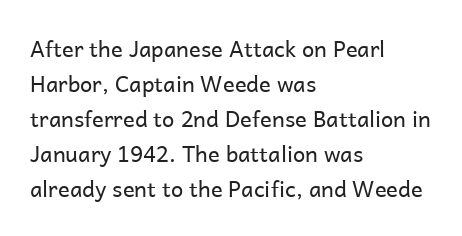
{"italic": "no", "bold": "no", "underline": "no", "align": "left", "line_spacing": "normal", "line_spacing_ratio": 1.59, "letter_spacing": "normal", "letter_spacing_em": 0.0, "glyph_px": 22}
